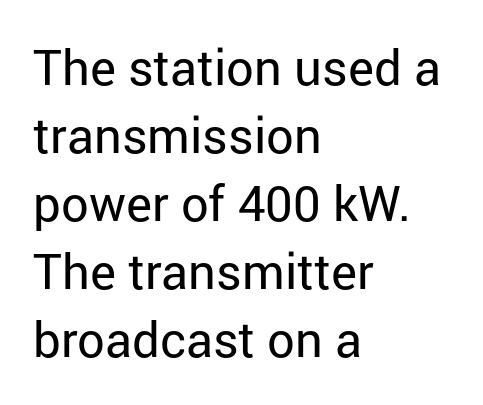
Line starts are locked; line ends wander. Words float on clear page, feet unadorned. Stroke thickness stays within the range of a standard reading face or lighter. Do the characters align in a grid? No, the font is proportional. The rendering uses a moderate line-height, typical for paragraphs.
